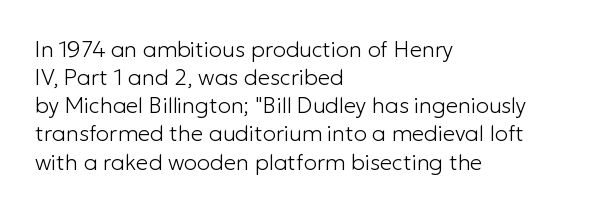
The image shows 22 px text type, upright; set left-aligned, normal line spacing (1.28x), normal letter spacing, not underlined.
